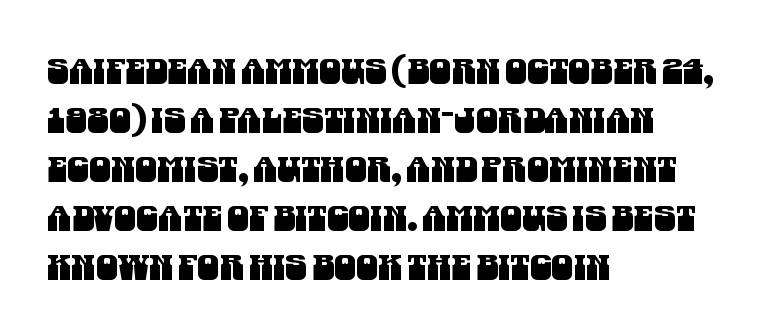
Typeset ragged right — the left edge is the straight one. Each letter keeps its own natural width here, so spacing adapts to shape. The passage shown has conventional tracking throughout. Is there much room between lines? A standard amount, neither cramped nor airy. The strip under each line holds only bare page. The text was rendered using a sans face with plain stroke endings.
